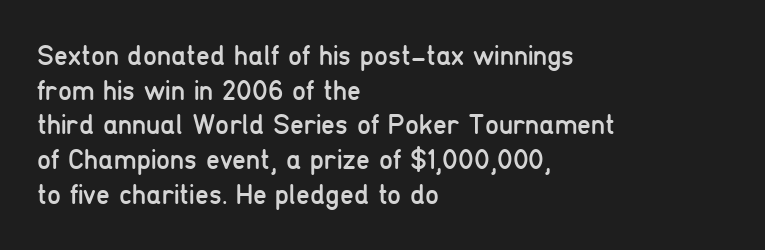
{"serif": "no", "italic": "no", "bold": "no", "weight": "regular", "width": "condensed", "stroke_contrast": "low", "x_height": "medium", "monospaced": "no", "underline": "no", "align": "left", "line_spacing_ratio": 1.24, "letter_spacing": "normal", "letter_spacing_em": 0.0, "glyph_px": 28}
